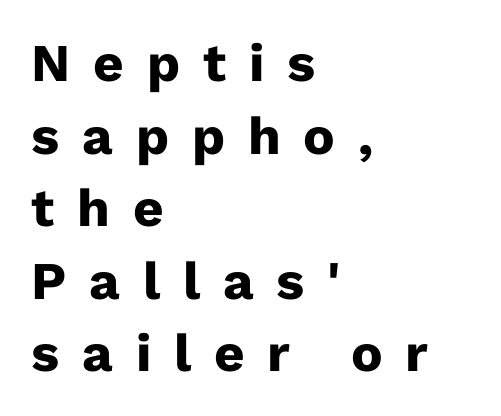
A roman cut, with each character standing at attention. Check the space under the baseline: it is left empty. The passage shown is typed in a proportional face where columns would drift. Honestly, the row spacing looks completely unremarkable. Type style note: lacks serifs. Which margin do the lines hug? The left one — the right edge is uneven.
